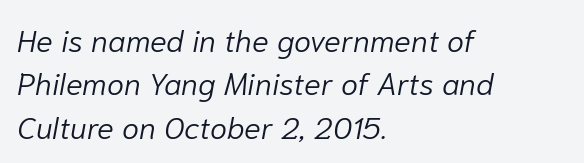
Q: Is the text bold? A: No.
Q: Is the text italic (slanted)? A: Yes, it leans right by about 10 degrees.
Q: Is the text underlined? A: No.
Q: How is the paragraph aligned? A: Left-aligned.
Q: Is the spacing between letters normal or unusually wide? A: Normal.
Q: Is the spacing between lines tight, normal or loose? A: Normal.
Q: Width (condensed, normal, or wide)? A: Normal.
Q: Stroke contrast? A: Low.
Q: x-height? A: Medium.
Q: Monospaced? A: No.
